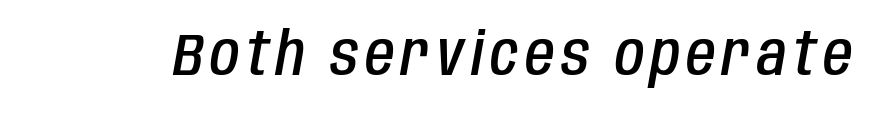
{"italic": "yes", "lean": "right", "slant_degrees": 10, "bold": "semi", "weight": "semibold", "width": "condensed", "stroke_contrast": "low", "x_height": "large", "monospaced": "no", "underline": "no", "glyph_px": 60}
